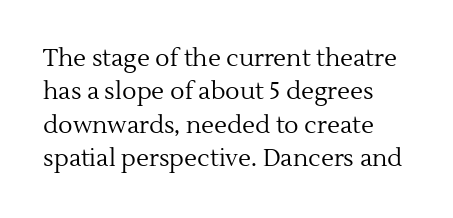
Q: Is the text bold? A: No.
Q: Is the text italic (slanted)? A: No, it is upright.
Q: Is the text underlined? A: No.
Q: Is the spacing between letters normal or unusually wide? A: Normal.
Q: Is the spacing between lines tight, normal or loose? A: Normal.
